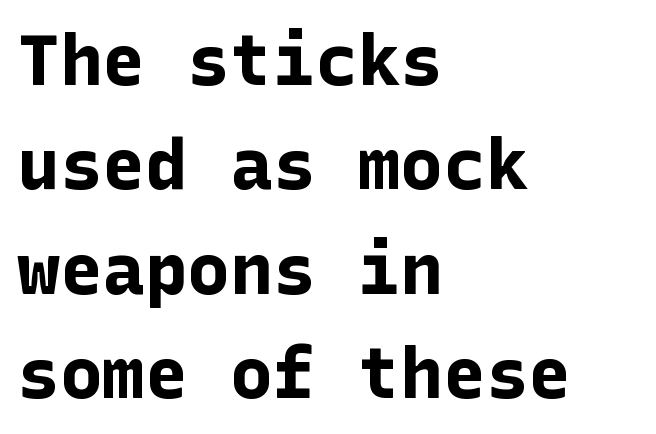
The image shows 71 px bold sans-serif type, upright; set left-aligned, normal line spacing (1.47x), normal letter spacing, not underlined; low stroke contrast and a medium x-height.
